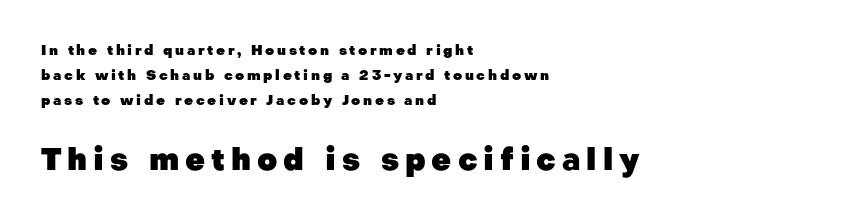
The image shows 31 px heavy sans-serif type, upright; set left-aligned, line spacing 1.77x, not underlined; the second (bottom) block is 2.21x larger; low stroke contrast and a medium x-height.
